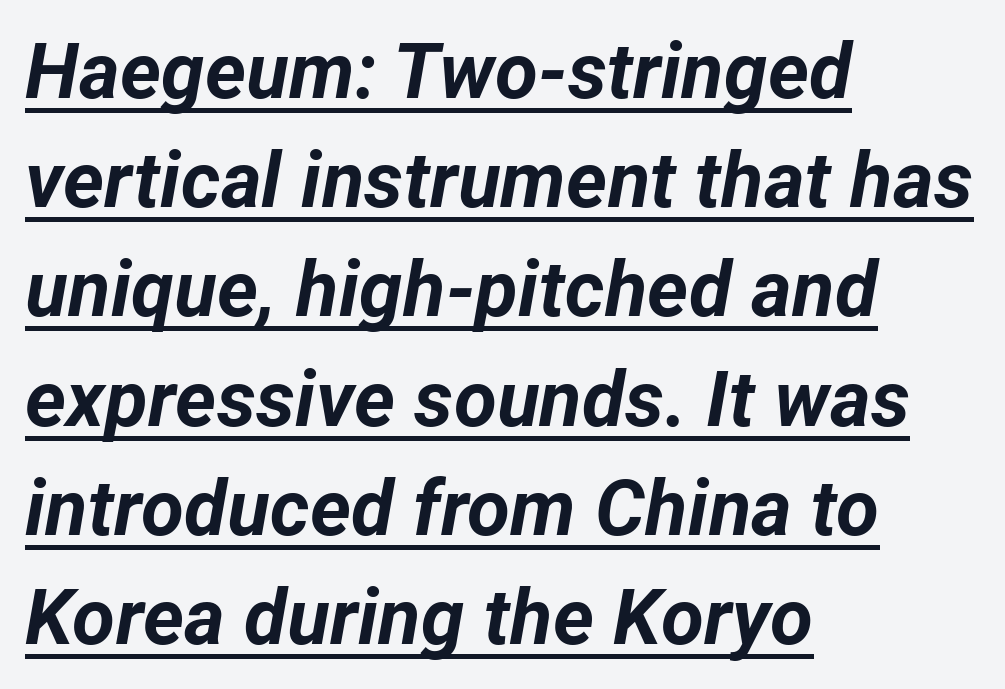
Q: Is the text bold? A: Yes.
Q: Is the text italic (slanted)? A: Yes, it leans right by about 12 degrees.
Q: Is the text underlined? A: Yes.
Q: How is the paragraph aligned? A: Left-aligned.
Q: Is the spacing between letters normal or unusually wide? A: Normal.
Q: Is the spacing between lines tight, normal or loose? A: Normal.
Q: Width (condensed, normal, or wide)? A: Normal.
Q: Stroke contrast? A: Low.
Q: x-height? A: Medium.
Q: Monospaced? A: No.
